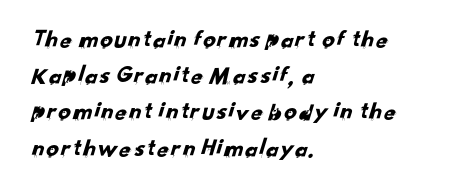
The image shows 25 px text type; set left-aligned, normal line spacing (1.45x), normal letter spacing, not underlined.
